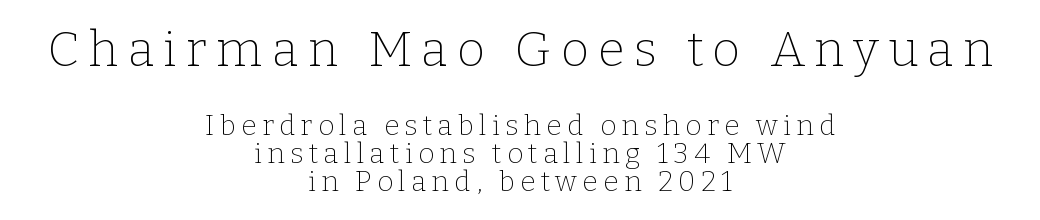
{"serif": "yes", "italic": "no", "bold": "no", "weight": "thin", "width": "normal", "stroke_contrast": "low", "x_height": "medium", "monospaced": "no", "underline": "no", "align": "center", "line_spacing": "tight", "line_spacing_ratio": 1.0, "larger_block": "first", "size_ratio": 1.75, "glyph_px": 49}
